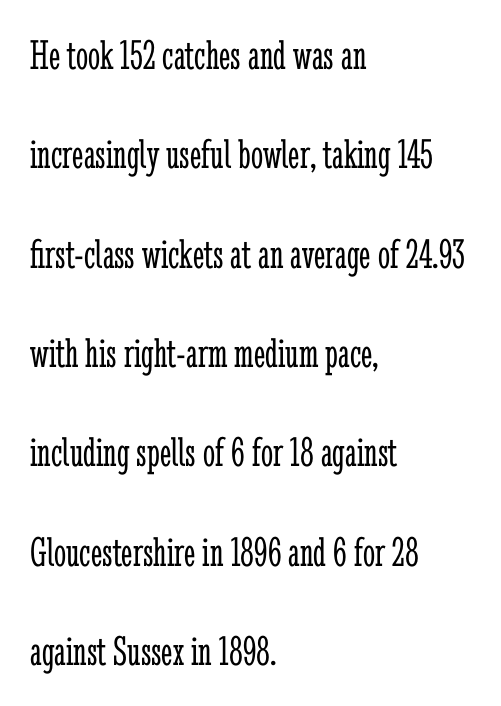
Q: Is the text bold? A: No.
Q: Is the text italic (slanted)? A: No, it is upright.
Q: Is the typeface a serif or a sans-serif typeface? A: Serif.
Q: Is the text underlined? A: No.
Q: How is the paragraph aligned? A: Left-aligned.
Q: Is the spacing between letters normal or unusually wide? A: Normal.
Q: Is the spacing between lines tight, normal or loose? A: Loose.
Q: Width (condensed, normal, or wide)? A: Condensed.
Q: Stroke contrast? A: Low.
Q: x-height? A: Medium.
Q: Monospaced? A: No.
